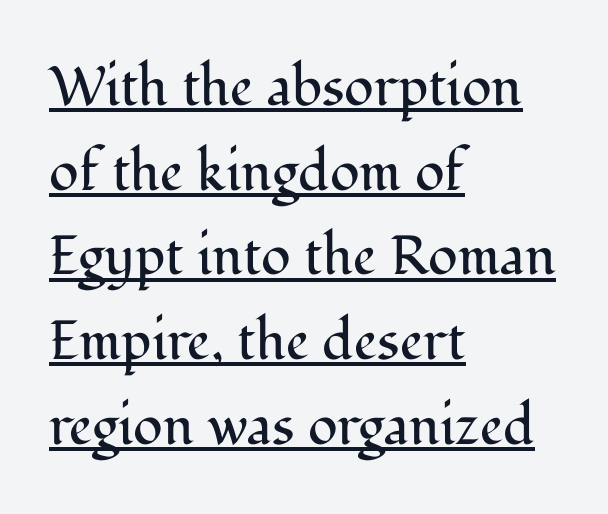
The image shows 55 px regular-weight serif type, upright; set left-aligned, normal line spacing (1.54x), normal letter spacing, underlined; medium stroke contrast and a medium x-height.
